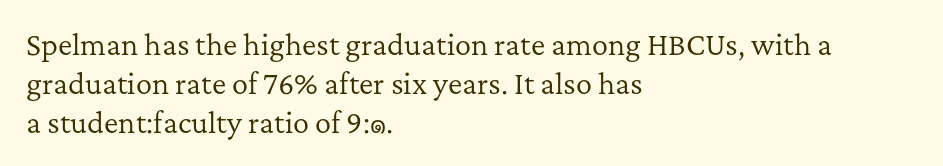
The image shows 27 px text type, upright; set left-aligned, normal line spacing (1.44x), normal letter spacing, not underlined.
